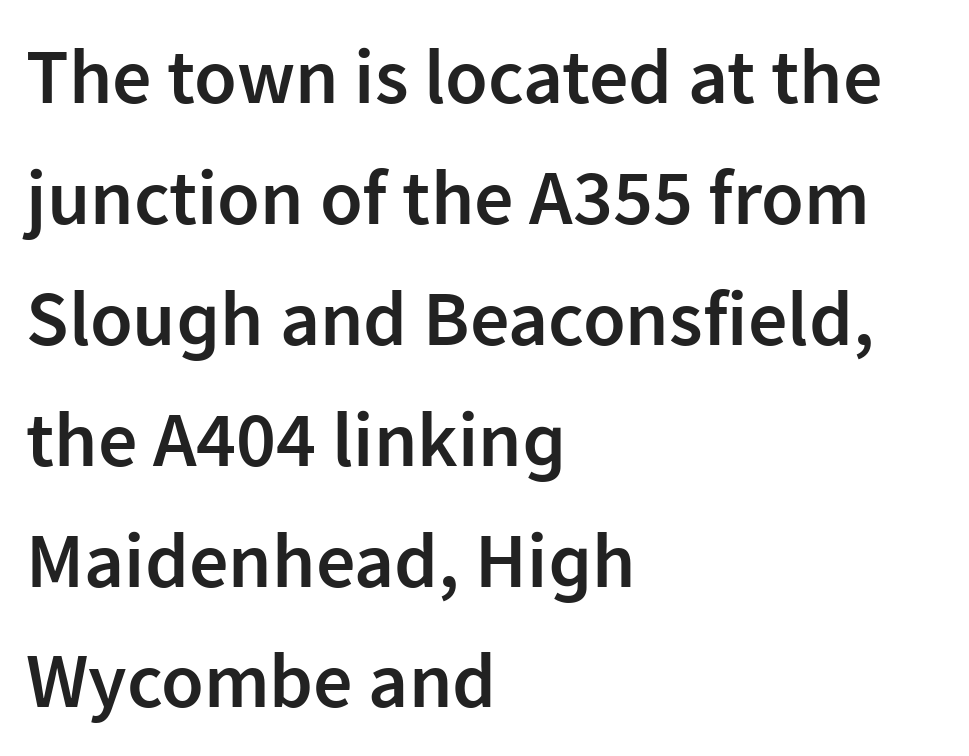
The image shows 78 px semibold sans-serif type, upright; set left-aligned, normal line spacing (1.55x), normal letter spacing, not underlined; low stroke contrast and a medium x-height.
